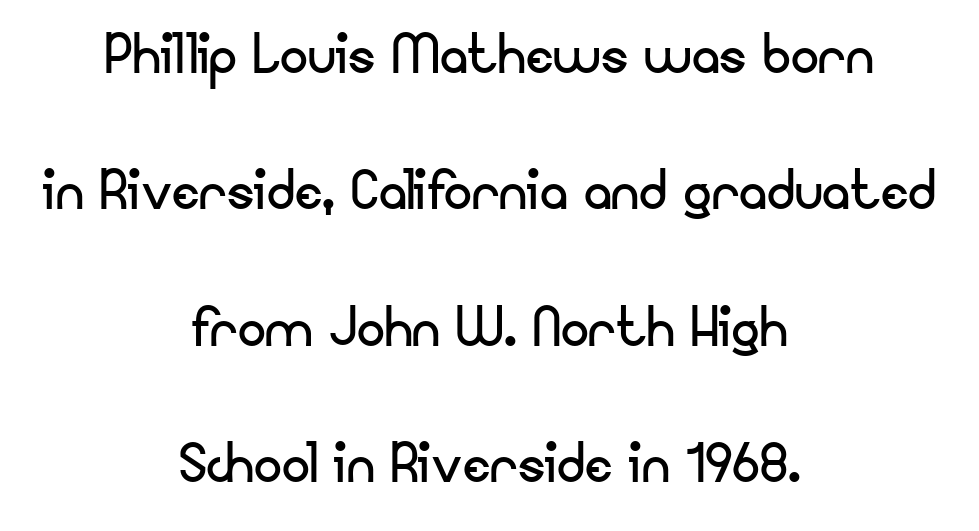
Q: Is the text bold? A: No.
Q: Is the text italic (slanted)? A: No, it is upright.
Q: Is the typeface a serif or a sans-serif typeface? A: Sans-serif.
Q: Is the text underlined? A: No.
Q: How is the paragraph aligned? A: Centered.
Q: Is the spacing between letters normal or unusually wide? A: Normal.
Q: Is the spacing between lines tight, normal or loose? A: Loose.
Q: Width (condensed, normal, or wide)? A: Normal.
Q: Stroke contrast? A: Low.
Q: x-height? A: Small.
Q: Monospaced? A: No.
